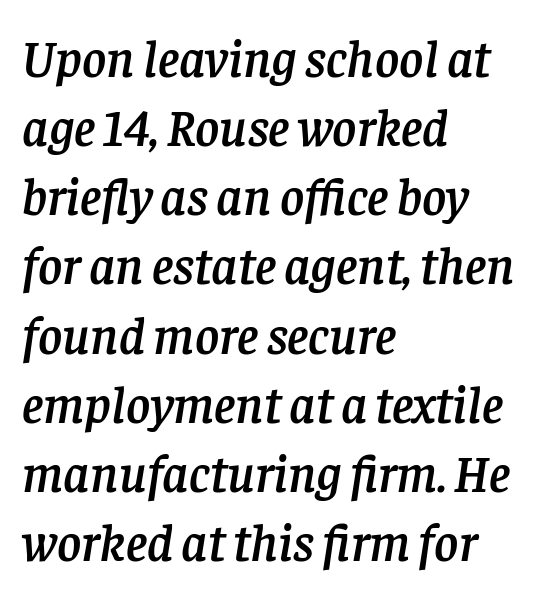
The zone under the glyphs is completely vacant. Proportional: the letters do not fall into vertical columns. Honestly, the row spacing looks completely unremarkable. Style check: oblique. Observe the serifs anchoring each vertical stroke in this sample.
